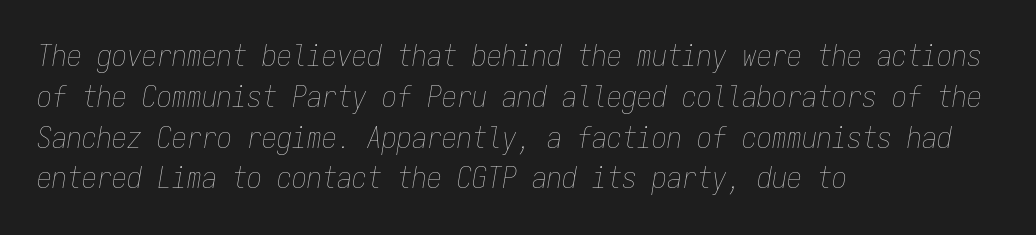
The image shows 30 px thin, condensed type, italic (leaning right), monospaced; set left-aligned, normal line spacing (1.36x), normal letter spacing, not underlined; low stroke contrast and a medium x-height.
